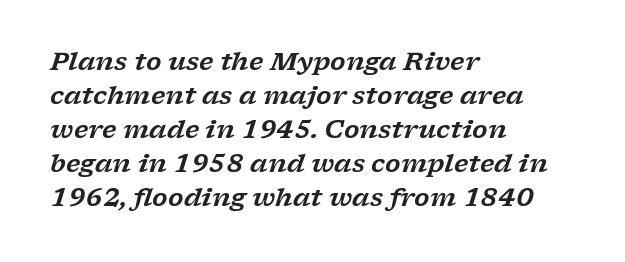
Q: Is the text italic (slanted)? A: Yes, it leans right by about 17 degrees.
Q: Is the text underlined? A: No.
Q: How is the paragraph aligned? A: Left-aligned.
Q: Is the spacing between letters normal or unusually wide? A: Normal.
Q: Is the spacing between lines tight, normal or loose? A: Normal.
